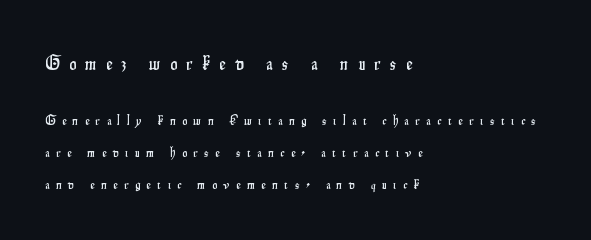
Visually the block forms a straight wall on the left and a jagged coastline on the right. Quick note: not italic, upright. This sample trades compactness for vertical openness between lines. Letter spacing: wide. Here the first block reads like a headline and the second like body copy.
